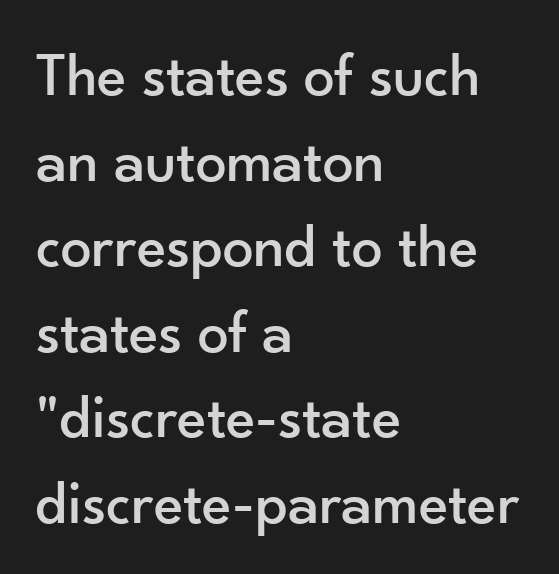
Q: Is the text italic (slanted)? A: No, it is upright.
Q: Is the typeface a serif or a sans-serif typeface? A: Sans-serif.
Q: Is the text underlined? A: No.
Q: How is the paragraph aligned? A: Left-aligned.
Q: Is the spacing between letters normal or unusually wide? A: Normal.
Q: Is the spacing between lines tight, normal or loose? A: Normal.
Q: Width (condensed, normal, or wide)? A: Normal.
Q: Stroke contrast? A: Low.
Q: x-height? A: Small.
Q: Monospaced? A: No.
